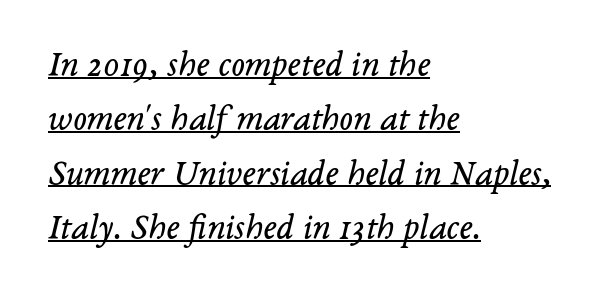
{"serif": "yes", "italic": "yes", "lean": "right", "slant_degrees": 14, "bold": "no", "weight": "regular", "width": "normal", "stroke_contrast": "low", "x_height": "medium", "monospaced": "no", "underline": "yes", "align": "left", "line_spacing": "normal", "line_spacing_ratio": 1.51, "letter_spacing": "normal", "letter_spacing_em": 0.0, "glyph_px": 36}
